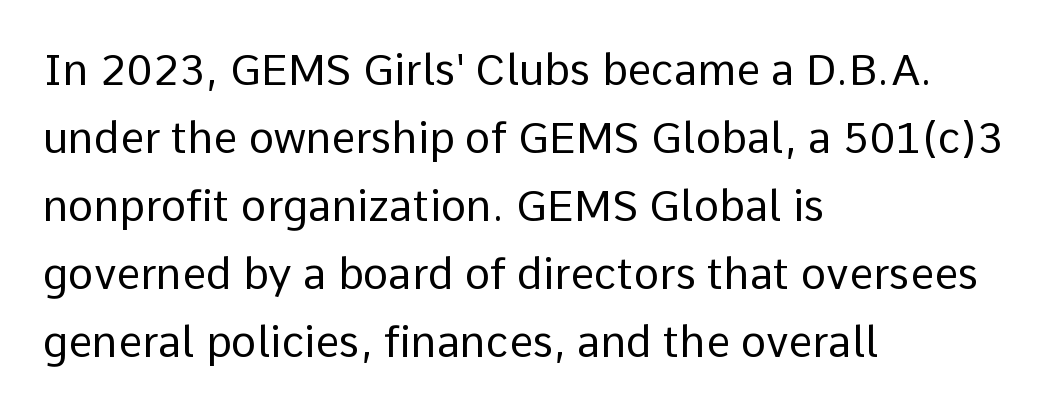
The image shows 43 px regular-weight sans-serif type, upright; set left-aligned, normal line spacing (1.58x), normal letter spacing, not underlined; low stroke contrast and a medium x-height.
